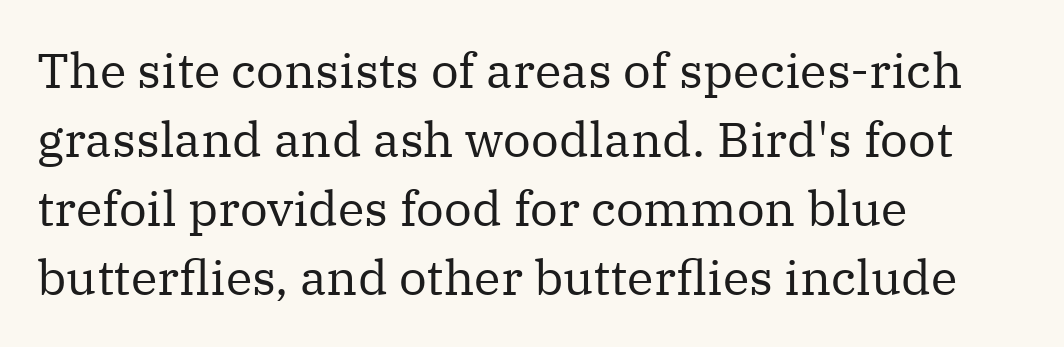
Q: Is the text bold? A: No.
Q: Is the text italic (slanted)? A: No, it is upright.
Q: Is the typeface a serif or a sans-serif typeface? A: Serif.
Q: Is the text underlined? A: No.
Q: How is the paragraph aligned? A: Left-aligned.
Q: Is the spacing between letters normal or unusually wide? A: Normal.
Q: Is the spacing between lines tight, normal or loose? A: Normal.
Q: Width (condensed, normal, or wide)? A: Normal.
Q: Stroke contrast? A: Medium.
Q: x-height? A: Medium.
Q: Monospaced? A: No.
